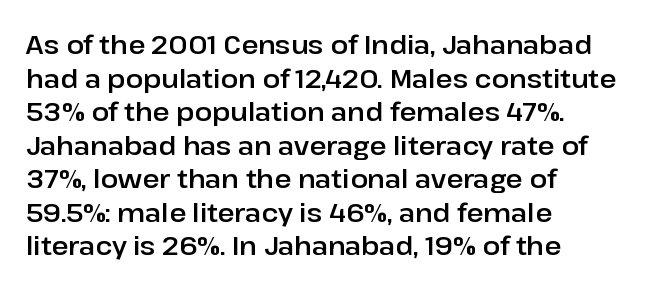
{"italic": "no", "underline": "no", "align": "left", "line_spacing": "normal", "line_spacing_ratio": 1.29, "letter_spacing": "normal", "letter_spacing_em": 0.0, "glyph_px": 26}
